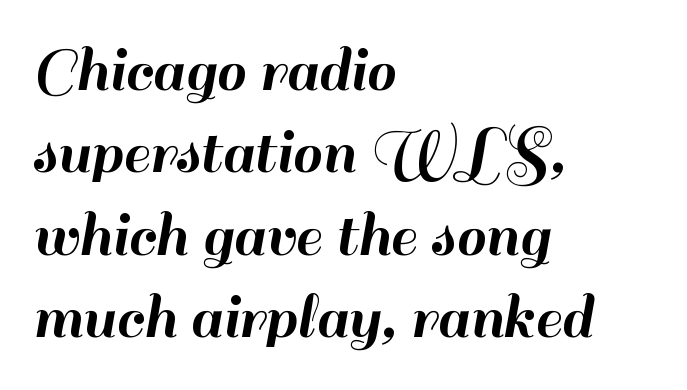
{"serif": "no", "width": "normal", "stroke_contrast": "high", "x_height": "small", "monospaced": "no", "underline": "no", "align": "left", "line_spacing_ratio": 1.23, "letter_spacing": "normal", "letter_spacing_em": 0.0, "glyph_px": 67}
